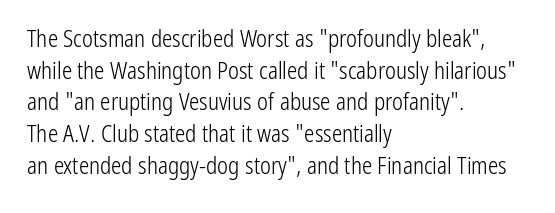
{"italic": "no", "bold": "no", "underline": "no", "align": "left", "line_spacing": "normal", "line_spacing_ratio": 1.38, "letter_spacing": "normal", "letter_spacing_em": 0.0, "glyph_px": 23}
